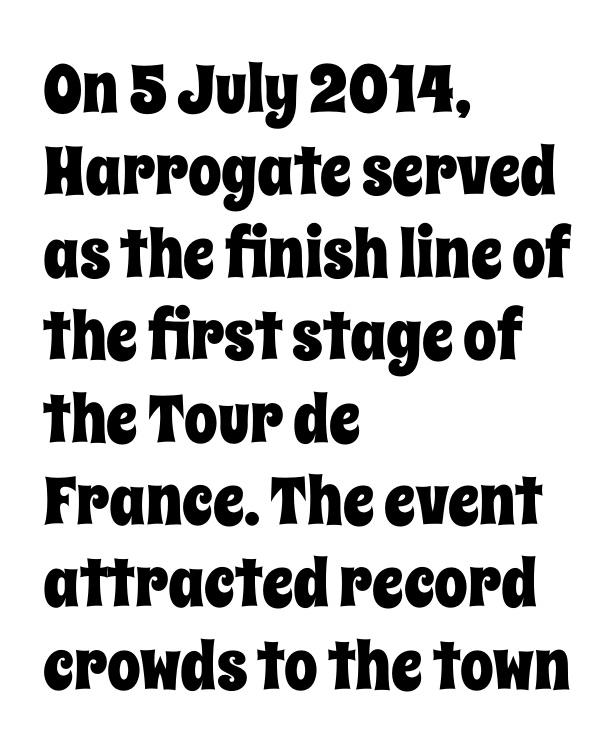
Descenders hang freely into open space. Every row of glyphs begins at an identical x-position on the left. Glyph-to-glyph distance matches everyday printed text. Is there any slant? The stems are plumb. A typesetter would call this proportional, since set widths differ per character.
